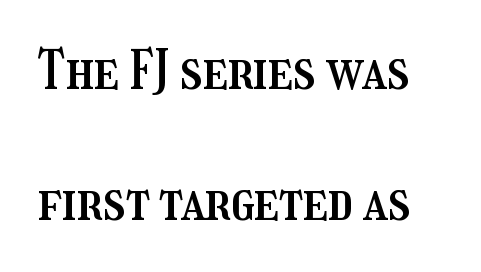
{"italic": "no", "width": "condensed", "stroke_contrast": "medium", "x_height": "medium", "monospaced": "no", "underline": "no", "line_spacing": "loose", "line_spacing_ratio": 2.47, "letter_spacing": "normal", "letter_spacing_em": 0.0, "glyph_px": 53}
